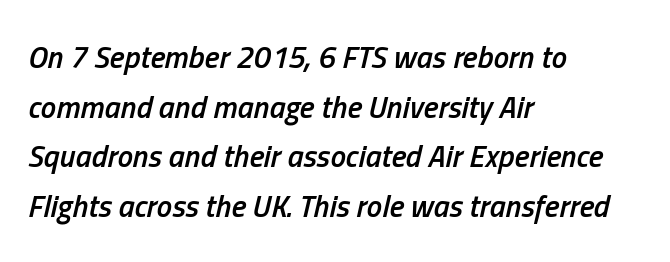
The image shows 31 px semibold, condensed type, italic (leaning right); set left-aligned, normal line spacing (1.6x), normal letter spacing, not underlined; low stroke contrast and a medium x-height.
